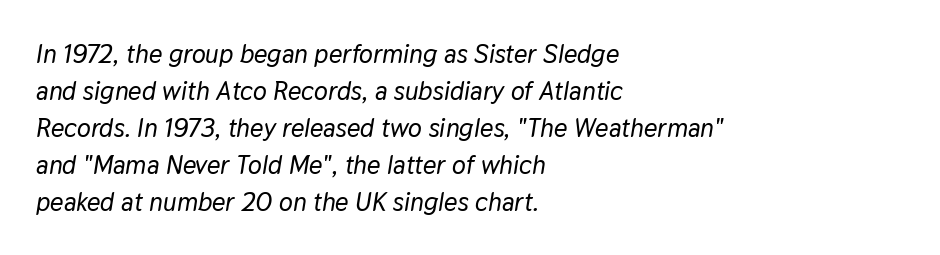
The image shows 26 px text type, italic (leaning right); set left-aligned, normal line spacing (1.42x), normal letter spacing, not underlined.
